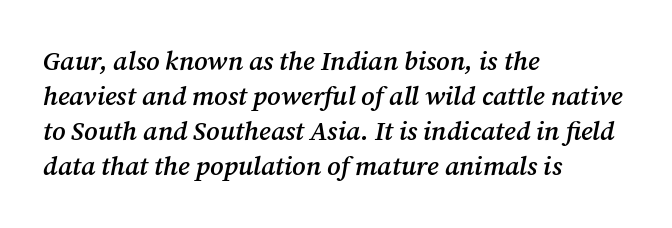
The image shows 26 px text type, italic (leaning right); set left-aligned, normal line spacing (1.35x), normal letter spacing, not underlined.
